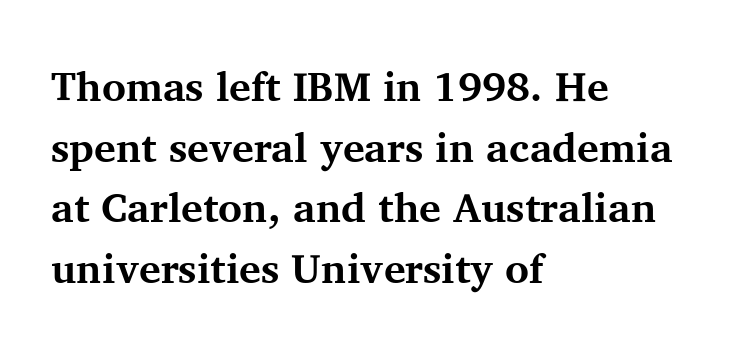
Small tapered or slab feet sit at the stroke ends, so this counts as serif. The ragged edge is on the right, which tells us the setting is flush left. How heavy is the stroke? Heavy — this is a bold. In terms of letterspacing, this is plain default setting. Every stem runs plumb, perpendicular to the baseline.
